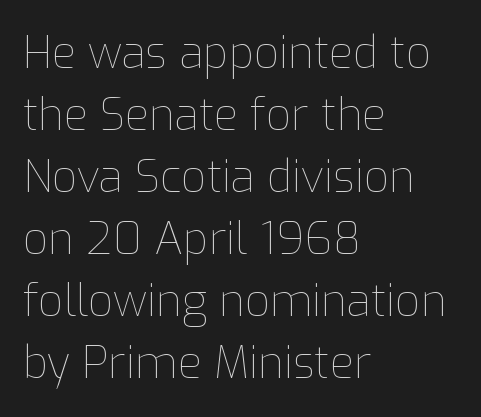
The image shows 44 px thin type, upright; set left-aligned, normal line spacing (1.41x), normal letter spacing, not underlined; low stroke contrast and a medium x-height.
